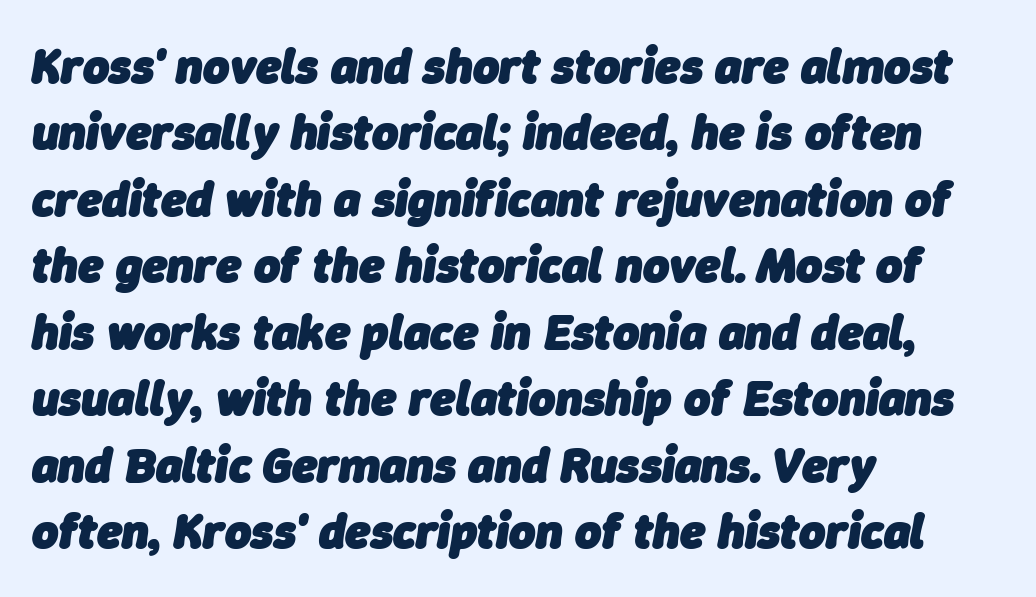
{"italic": "yes", "lean": "right", "slant_degrees": 9, "bold": "yes", "weight": "heavy", "width": "normal", "stroke_contrast": "low", "x_height": "medium", "monospaced": "no", "underline": "no", "align": "left", "line_spacing": "normal", "line_spacing_ratio": 1.33, "letter_spacing": "normal", "letter_spacing_em": 0.0, "glyph_px": 50}
